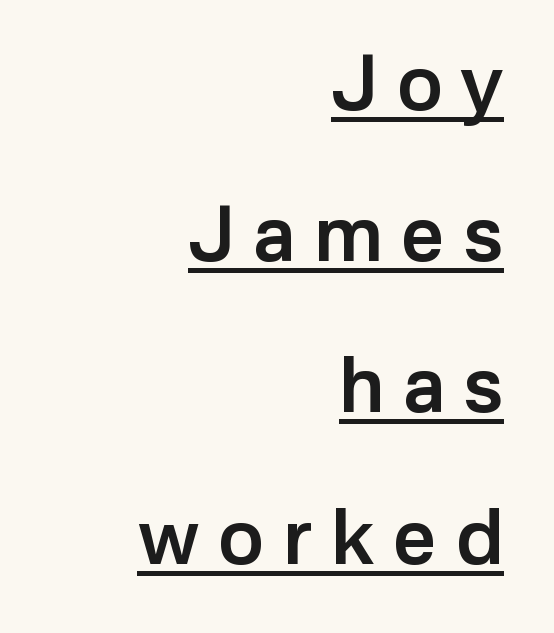
The rendered words wear a rule along their underside. Leading: increased. Think of a printed novel: that variable character pitch is what you see here. Characters follow at a spacing far wider than the type designer built in.
